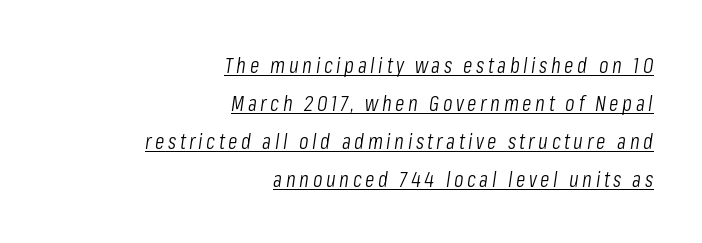
This sample is right-justified, so line beginnings fall wherever the words allow. Stems here are at most as thick as an everyday book face. The passage shown is underscored from start to finish. This sample uses an oblique cut, with every glyph tilted off the vertical.
